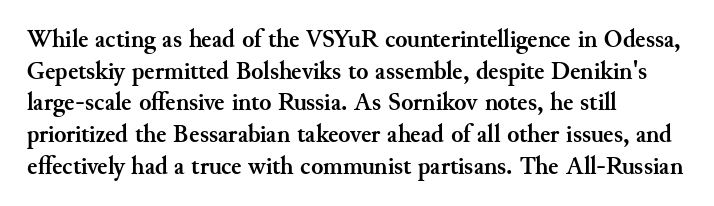
Q: Is the text bold? A: Yes.
Q: Is the text italic (slanted)? A: No, it is upright.
Q: Is the text underlined? A: No.
Q: How is the paragraph aligned? A: Left-aligned.
Q: Is the spacing between letters normal or unusually wide? A: Normal.
Q: Is the spacing between lines tight, normal or loose? A: Normal.
